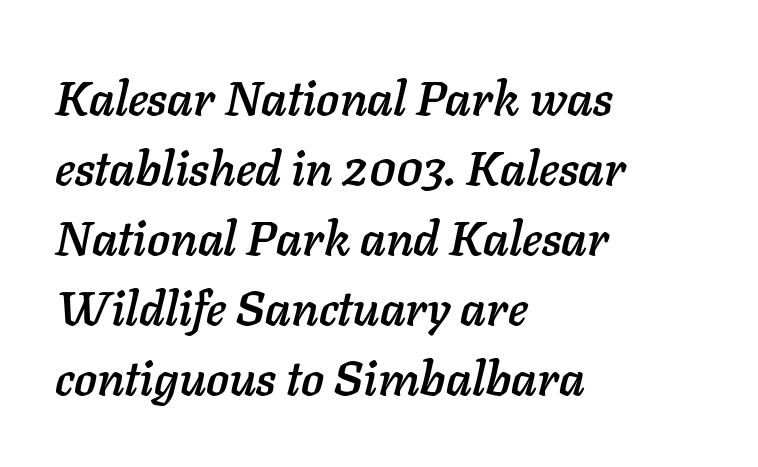
The image shows 48 px text type, italic (leaning right); set left-aligned, normal line spacing (1.46x), normal letter spacing, not underlined; low stroke contrast and a medium x-height.
